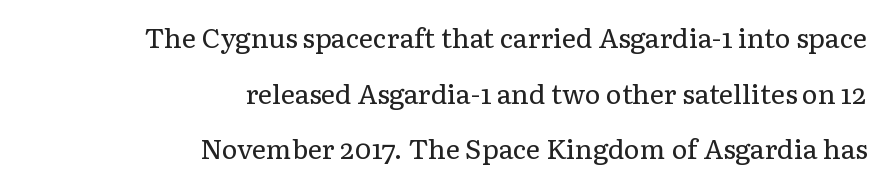
Q: Is the text bold? A: No.
Q: Is the text italic (slanted)? A: No, it is upright.
Q: Is the text underlined? A: No.
Q: How is the paragraph aligned? A: Right-aligned.
Q: Is the spacing between letters normal or unusually wide? A: Normal.
Q: Is the spacing between lines tight, normal or loose? A: Loose.
